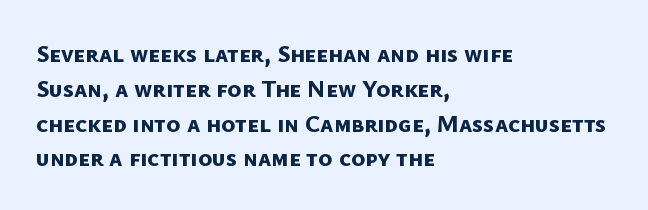
The image shows 24 px bold type; set left-aligned, normal line spacing (1.45x), normal letter spacing, not underlined.
